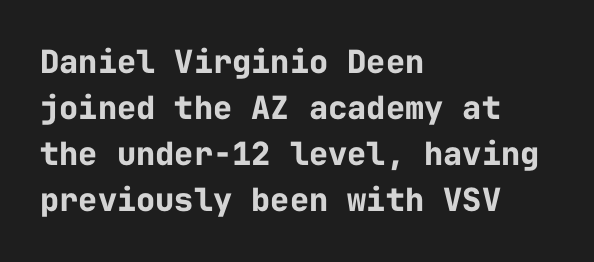
Q: Is the text bold? A: Yes.
Q: Is the text italic (slanted)? A: No, it is upright.
Q: Is the typeface a serif or a sans-serif typeface? A: Sans-serif.
Q: Is the text underlined? A: No.
Q: How is the paragraph aligned? A: Left-aligned.
Q: Is the spacing between letters normal or unusually wide? A: Normal.
Q: Is the spacing between lines tight, normal or loose? A: Normal.
Q: Width (condensed, normal, or wide)? A: Normal.
Q: Stroke contrast? A: Low.
Q: x-height? A: Medium.
Q: Monospaced? A: Yes.
